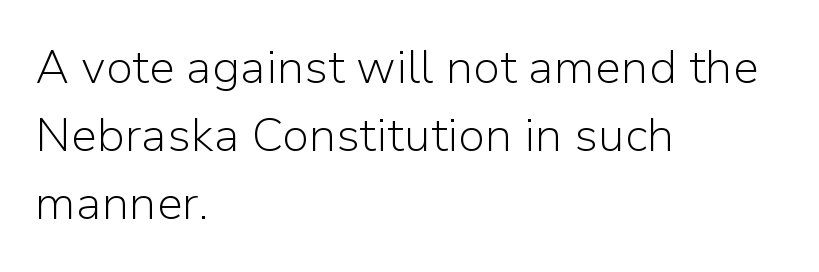
Q: Is the text bold? A: No.
Q: Is the text italic (slanted)? A: No, it is upright.
Q: Is the typeface a serif or a sans-serif typeface? A: Sans-serif.
Q: Is the text underlined? A: No.
Q: How is the paragraph aligned? A: Left-aligned.
Q: Is the spacing between letters normal or unusually wide? A: Normal.
Q: Is the spacing between lines tight, normal or loose? A: Normal.
Q: Width (condensed, normal, or wide)? A: Normal.
Q: Stroke contrast? A: Low.
Q: x-height? A: Medium.
Q: Monospaced? A: No.
